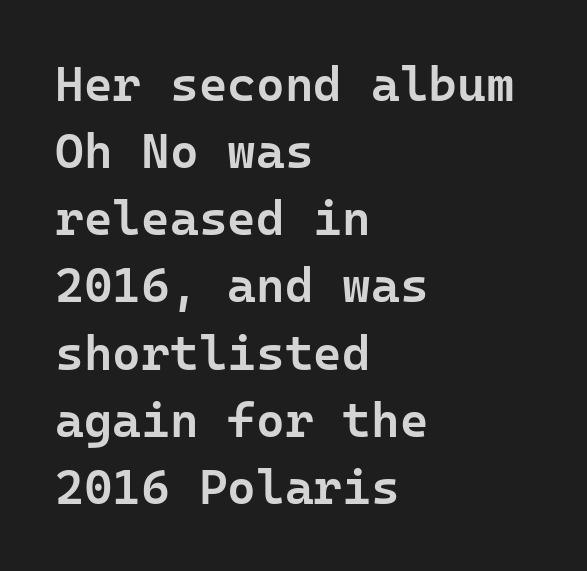
{"serif": "no", "italic": "no", "bold": "semi", "weight": "semibold", "width": "normal", "stroke_contrast": "low", "x_height": "medium", "underline": "no", "align": "left", "line_spacing": "normal", "line_spacing_ratio": 1.37, "letter_spacing": "normal", "letter_spacing_em": 0.0, "glyph_px": 49}
